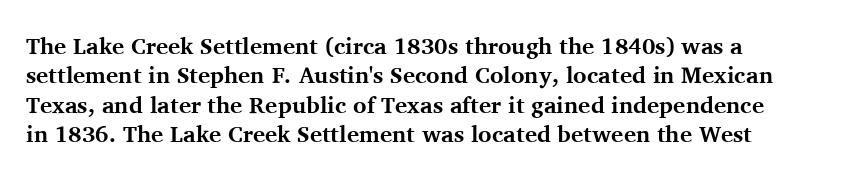
{"italic": "no", "bold": "yes", "underline": "no", "align": "left", "line_spacing": "normal", "line_spacing_ratio": 1.28, "letter_spacing": "normal", "letter_spacing_em": 0.0, "glyph_px": 23}
